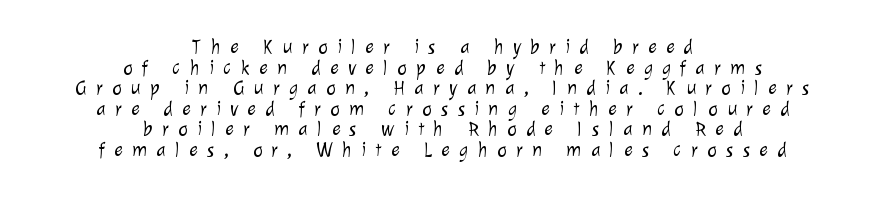
Q: Is the text bold? A: No.
Q: Is the text underlined? A: No.
Q: How is the paragraph aligned? A: Centered.
Q: Is the spacing between letters normal or unusually wide? A: Unusually wide.
Q: Is the spacing between lines tight, normal or loose? A: Tight.
